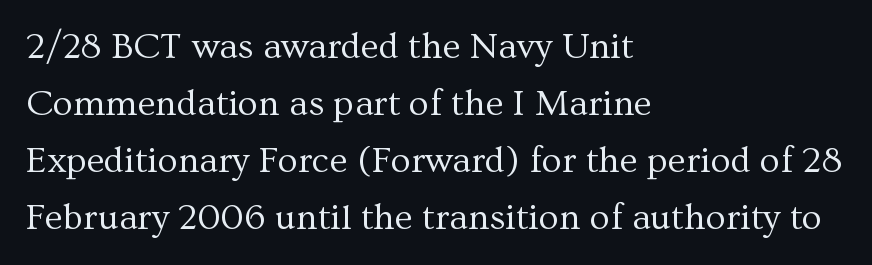
{"serif": "yes", "italic": "no", "bold": "no", "weight": "regular", "width": "normal", "stroke_contrast": "medium", "x_height": "medium", "monospaced": "no", "underline": "no", "align": "left", "line_spacing": "normal", "line_spacing_ratio": 1.54, "letter_spacing": "normal", "letter_spacing_em": 0.0, "glyph_px": 37}
